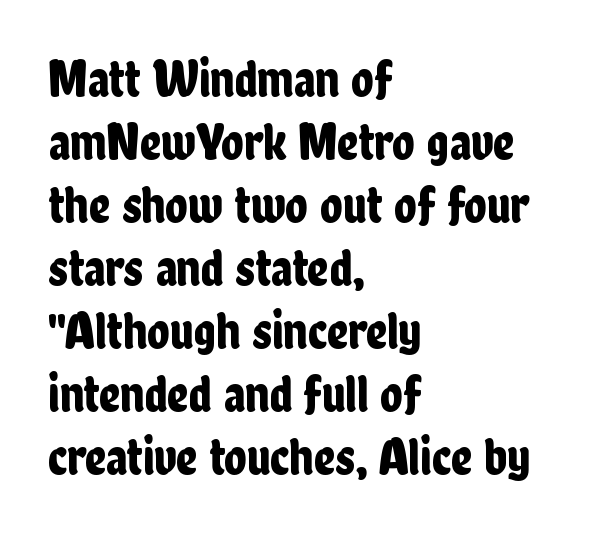
Descenders are the only things crossing below the line. Posture: upright roman. Alignment: flush left. Nope, no serifs anywhere on these letters.
